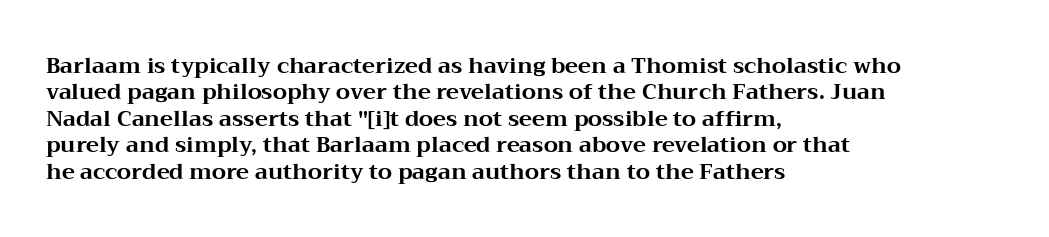
The image shows 22 px bold type, upright; set left-aligned, line spacing 1.2x, normal letter spacing, not underlined.
